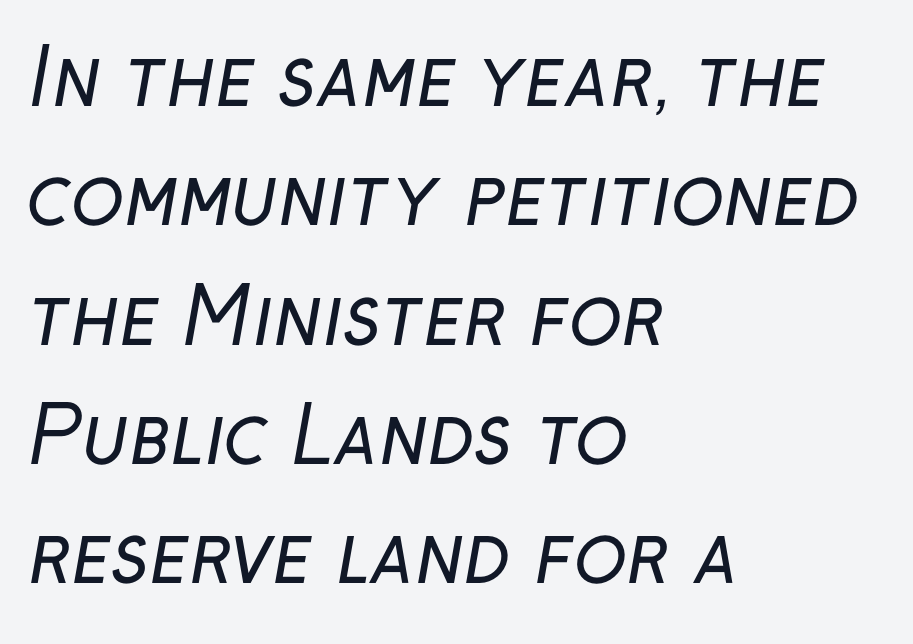
The image shows 78 px regular-weight sans-serif type; set left-aligned, normal line spacing (1.53x), normal letter spacing, not underlined; low stroke contrast and a medium x-height.
